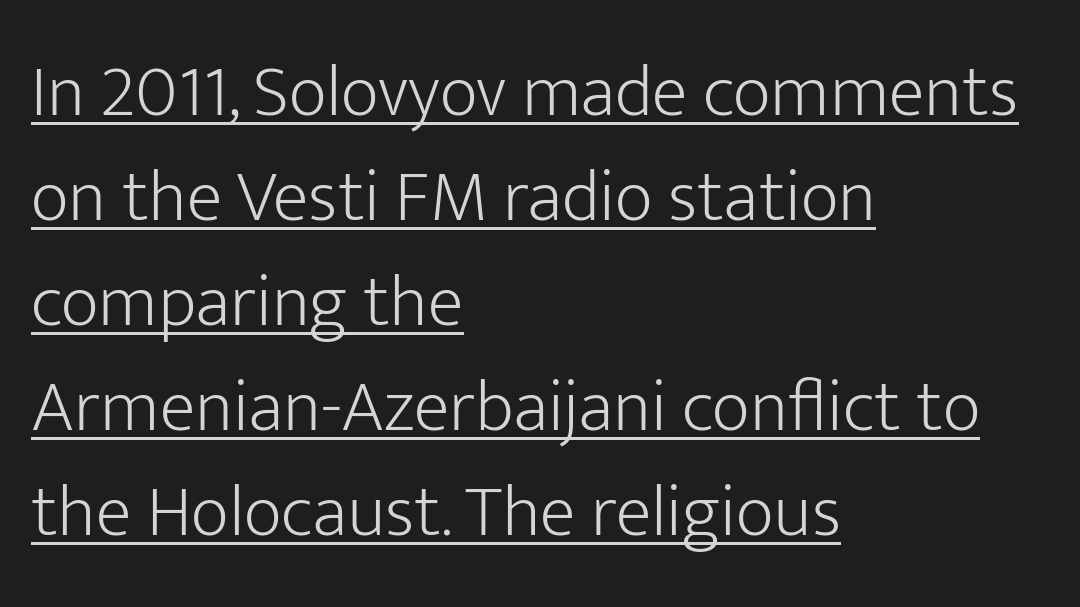
{"serif": "no", "italic": "no", "bold": "no", "weight": "light", "width": "normal", "stroke_contrast": "low", "x_height": "medium", "monospaced": "no", "underline": "yes", "align": "left", "line_spacing": "normal", "line_spacing_ratio": 1.42, "letter_spacing": "normal", "letter_spacing_em": 0.0, "glyph_px": 74}
